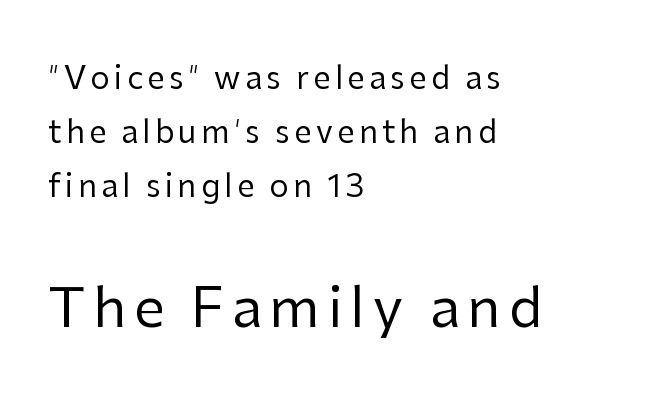
{"serif": "no", "italic": "no", "bold": "no", "weight": "regular", "width": "normal", "stroke_contrast": "low", "x_height": "medium", "monospaced": "no", "underline": "no", "align": "left", "line_spacing_ratio": 1.74, "larger_block": "second", "size_ratio": 1.77, "glyph_px": 55}
